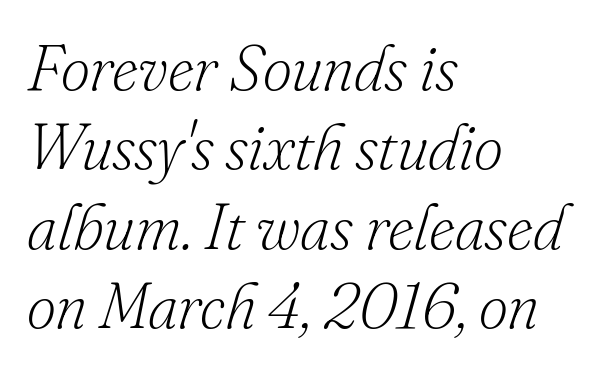
Q: Is the text bold? A: No.
Q: Is the text italic (slanted)? A: Yes, it leans right by about 16 degrees.
Q: Is the typeface a serif or a sans-serif typeface? A: Serif.
Q: Is the text underlined? A: No.
Q: How is the paragraph aligned? A: Left-aligned.
Q: Is the spacing between letters normal or unusually wide? A: Normal.
Q: Width (condensed, normal, or wide)? A: Normal.
Q: Stroke contrast? A: Low.
Q: x-height? A: Small.
Q: Monospaced? A: No.
